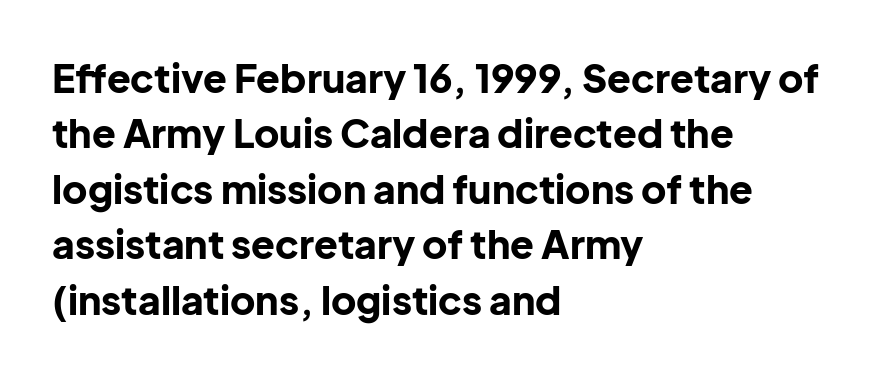
The image shows 39 px bold sans-serif type, upright; set left-aligned, normal line spacing (1.42x), normal letter spacing, not underlined; low stroke contrast and a medium x-height.
